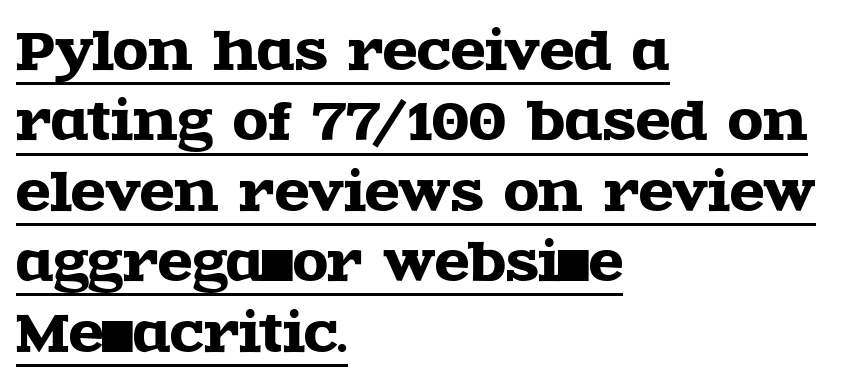
Q: Is the text italic (slanted)? A: No, it is upright.
Q: Is the typeface a serif or a sans-serif typeface? A: Serif.
Q: Is the text underlined? A: Yes.
Q: How is the paragraph aligned? A: Left-aligned.
Q: Is the spacing between letters normal or unusually wide? A: Normal.
Q: Is the spacing between lines tight, normal or loose? A: Normal.
Q: Width (condensed, normal, or wide)? A: Wide.
Q: x-height? A: Large.
Q: Monospaced? A: No.
